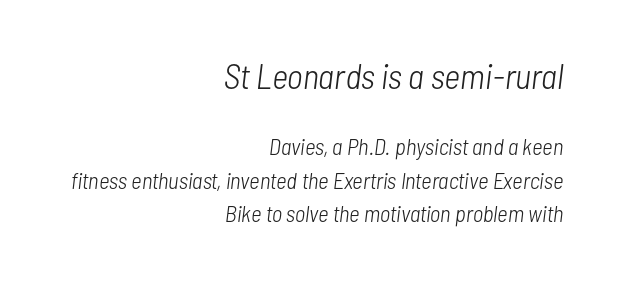
Q: Is the text bold? A: No.
Q: Is the text italic (slanted)? A: Yes, it leans right by about 7 degrees.
Q: Is the text underlined? A: No.
Q: How is the paragraph aligned? A: Right-aligned.
Q: Is the spacing between letters normal or unusually wide? A: Normal.
Q: Is the spacing between lines tight, normal or loose? A: Normal.
Q: Which block of text is set in a larger size, the first (top) or the second (bottom)? A: The first (top) one.
Q: Width (condensed, normal, or wide)? A: Condensed.
Q: Stroke contrast? A: Low.
Q: x-height? A: Medium.
Q: Monospaced? A: No.
